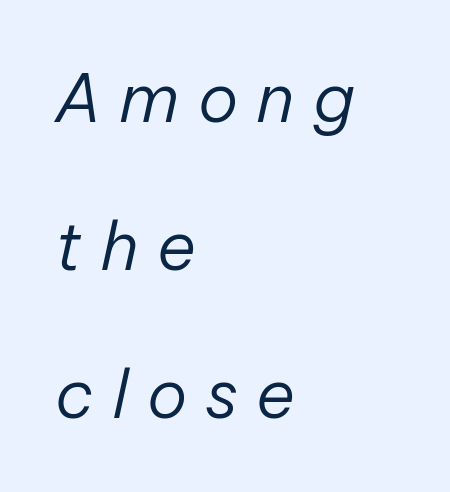
The image shows 67 px regular-weight type, italic (leaning right); set left-aligned, loose line spacing (2.21x), unusually wide letter spacing (+0.27 em), not underlined; low stroke contrast and a medium x-height.
